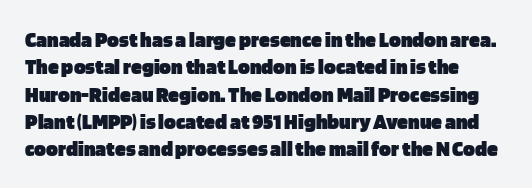
{"italic": "no", "bold": "yes", "underline": "no", "line_spacing_ratio": 1.24, "letter_spacing": "normal", "letter_spacing_em": 0.0, "glyph_px": 22}
